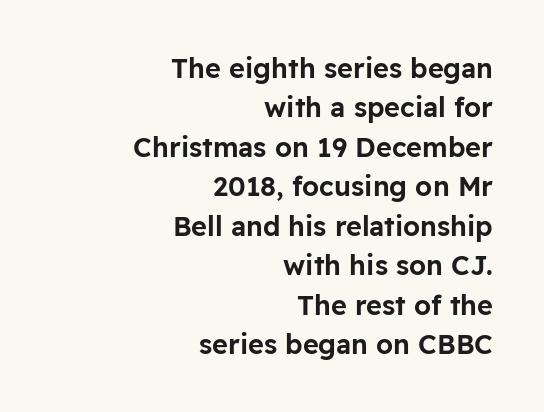
Q: Is the text italic (slanted)? A: No, it is upright.
Q: Is the text underlined? A: No.
Q: How is the paragraph aligned? A: Right-aligned.
Q: Is the spacing between letters normal or unusually wide? A: Normal.
Q: Is the spacing between lines tight, normal or loose? A: Normal.
